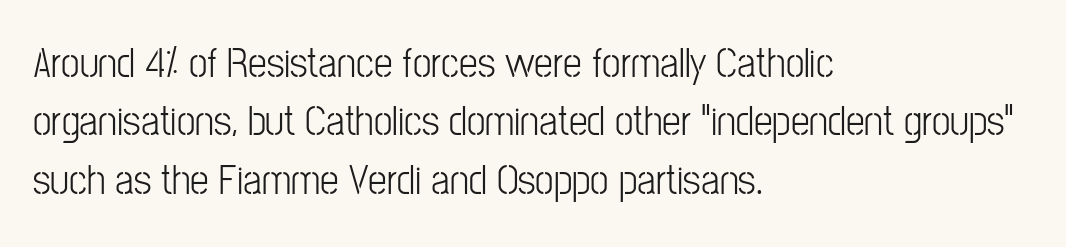
Characters remain perfectly vertical along every line. The setting favours the left margin, as ordinary paragraphs usually do. The text was rendered using a sans face with plain stroke endings. Normally led — the rows are evenly, conventionally spaced.
